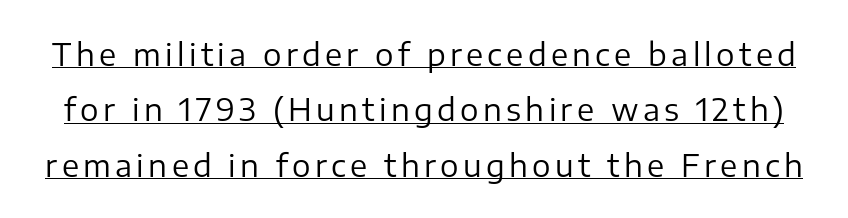
Q: Is the text bold? A: No.
Q: Is the text italic (slanted)? A: No, it is upright.
Q: Is the typeface a serif or a sans-serif typeface? A: Sans-serif.
Q: Is the text underlined? A: Yes.
Q: Width (condensed, normal, or wide)? A: Normal.
Q: Stroke contrast? A: Low.
Q: x-height? A: Medium.
Q: Monospaced? A: No.
